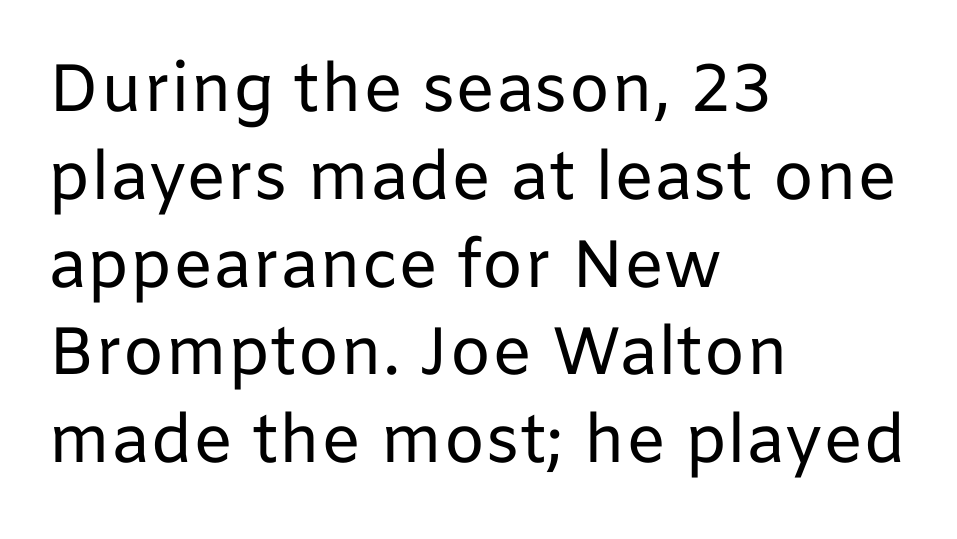
The image shows 67 px regular-weight sans-serif type, upright; set left-aligned, normal line spacing (1.31x), normal letter spacing, not underlined; low stroke contrast and a medium x-height.
